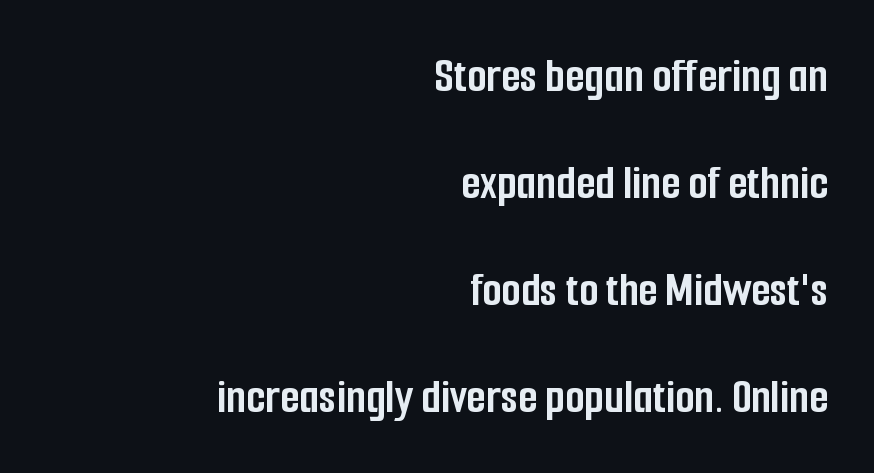
{"serif": "no", "italic": "no", "bold": "yes", "weight": "semibold", "width": "condensed", "stroke_contrast": "low", "x_height": "medium", "monospaced": "no", "underline": "no", "align": "right", "line_spacing": "loose", "line_spacing_ratio": 2.14, "letter_spacing": "normal", "letter_spacing_em": 0.0, "glyph_px": 50}
